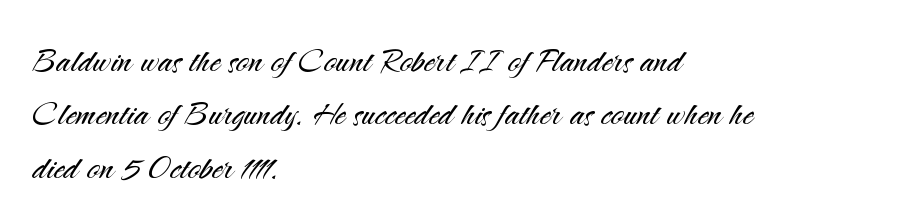
Q: Is the text bold? A: No.
Q: Is the text italic (slanted)? A: Yes.
Q: Is the typeface a serif or a sans-serif typeface? A: Sans-serif.
Q: Is the text underlined? A: No.
Q: How is the paragraph aligned? A: Left-aligned.
Q: Is the spacing between letters normal or unusually wide? A: Normal.
Q: Width (condensed, normal, or wide)? A: Normal.
Q: Stroke contrast? A: Medium.
Q: x-height? A: Small.
Q: Monospaced? A: No.
